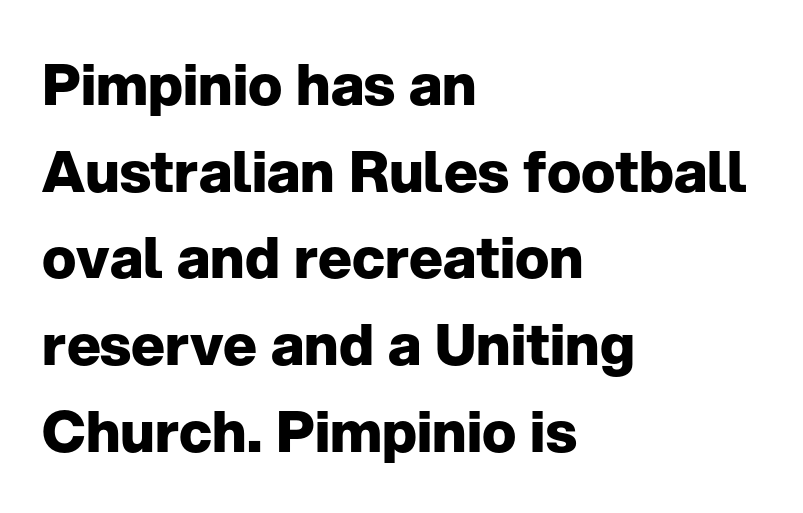
Q: Is the text bold? A: Yes.
Q: Is the text italic (slanted)? A: No, it is upright.
Q: Is the typeface a serif or a sans-serif typeface? A: Sans-serif.
Q: Is the text underlined? A: No.
Q: How is the paragraph aligned? A: Left-aligned.
Q: Is the spacing between letters normal or unusually wide? A: Normal.
Q: Is the spacing between lines tight, normal or loose? A: Normal.
Q: Width (condensed, normal, or wide)? A: Normal.
Q: Stroke contrast? A: Low.
Q: x-height? A: Medium.
Q: Monospaced? A: No.
